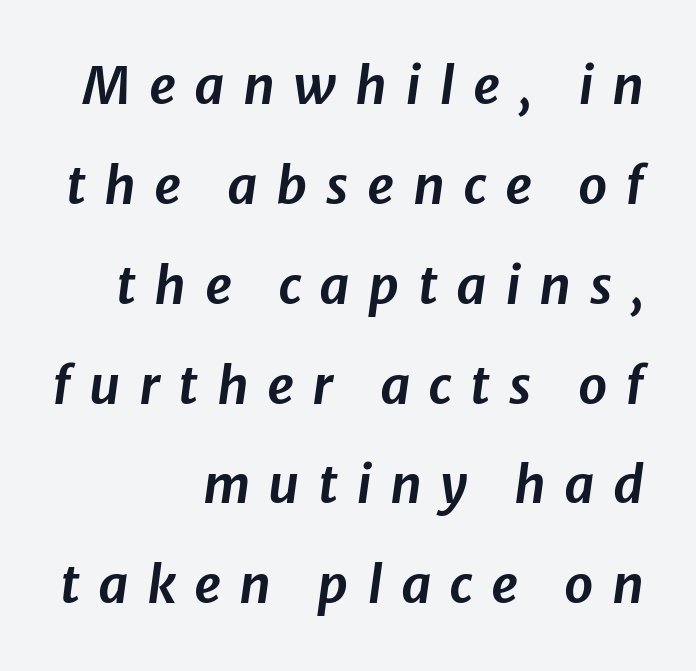
{"italic": "yes", "lean": "right", "slant_degrees": 8, "width": "normal", "stroke_contrast": "low", "x_height": "medium", "monospaced": "no", "underline": "no", "align": "right", "line_spacing": "loose", "line_spacing_ratio": 1.92, "letter_spacing": "wide", "letter_spacing_em": 0.35, "glyph_px": 52}
